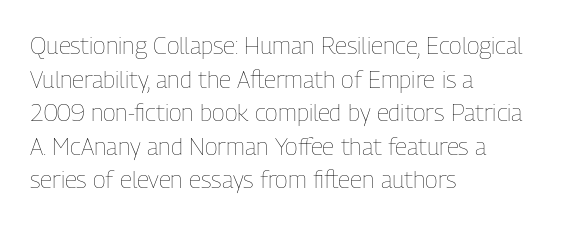
{"italic": "no", "bold": "no", "underline": "no", "align": "left", "line_spacing": "normal", "line_spacing_ratio": 1.4, "letter_spacing": "normal", "letter_spacing_em": 0.0, "glyph_px": 24}
